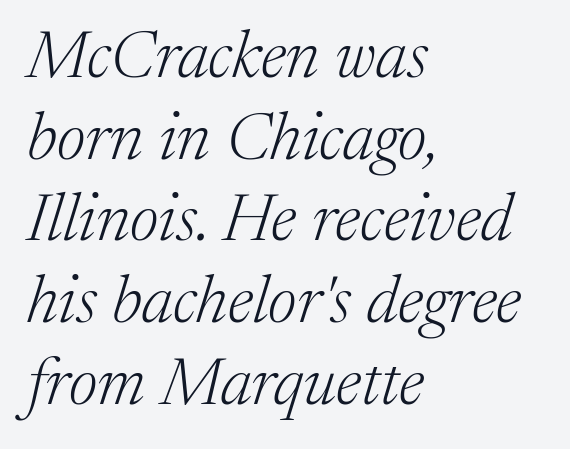
The image shows 67 px light serif type, italic (leaning right); set left-aligned, line spacing 1.22x, normal letter spacing, not underlined; medium stroke contrast and a medium x-height.
